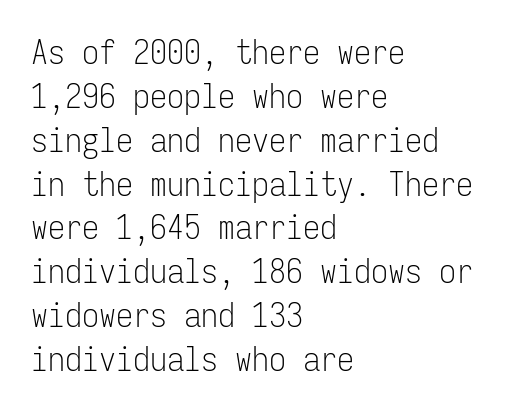
Inter-character spacing is left at the font's built-in metrics. The glyphs in this specimen are sans serif. Do the letters lean? They stand straight. Is the block centered? No — it sits flush against the left margin. Stem width sits at or under what a default text font uses.
